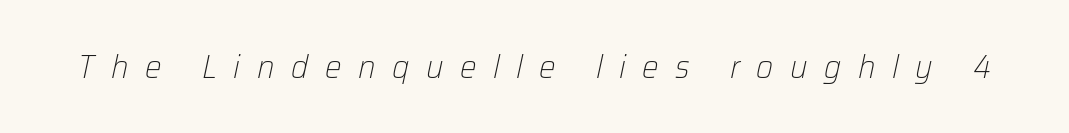
The image shows 33 px light type, italic (leaning right); set unusually wide letter spacing (+0.5 em), not underlined; low stroke contrast and a medium x-height.
